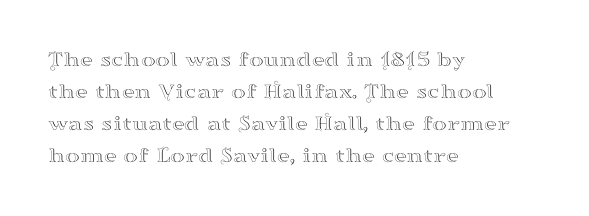
The image shows 22 px text type, upright; set left-aligned, normal line spacing (1.46x), normal letter spacing, not underlined.
